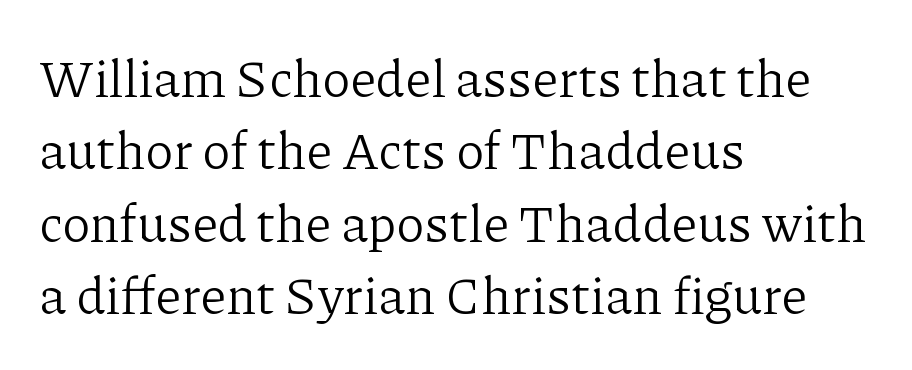
The area under the type is left untouched. Unbolded letterforms with no extra heft. Here the designer chose a conventional face with non-uniform glyph widths. The letters stand straight up with perfectly vertical stems.
